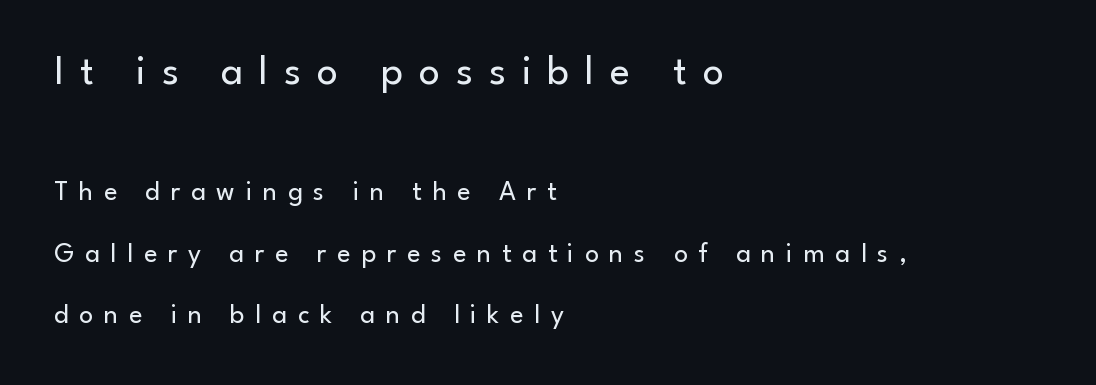
{"serif": "no", "italic": "no", "bold": "no", "weight": "regular", "width": "normal", "stroke_contrast": "low", "x_height": "small", "monospaced": "no", "underline": "no", "align": "left", "line_spacing": "loose", "line_spacing_ratio": 2.2, "letter_spacing": "wide", "letter_spacing_em": 0.38, "larger_block": "first", "size_ratio": 1.5, "glyph_px": 42}
